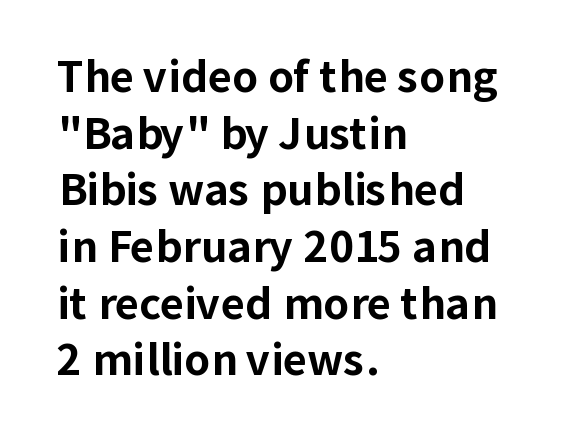
The image shows 42 px bold sans-serif type, upright; set left-aligned, normal line spacing (1.35x), normal letter spacing, not underlined; low stroke contrast and a medium x-height.
